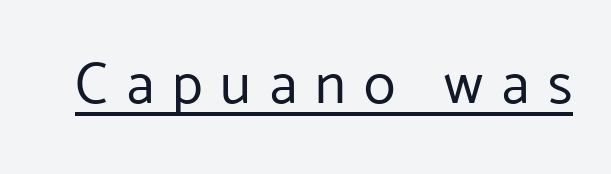
Q: Is the text bold? A: No.
Q: Is the text italic (slanted)? A: No, it is upright.
Q: Is the typeface a serif or a sans-serif typeface? A: Sans-serif.
Q: Is the text underlined? A: Yes.
Q: Is the spacing between letters normal or unusually wide? A: Unusually wide.
Q: Width (condensed, normal, or wide)? A: Normal.
Q: Stroke contrast? A: Low.
Q: x-height? A: Medium.
Q: Monospaced? A: No.
